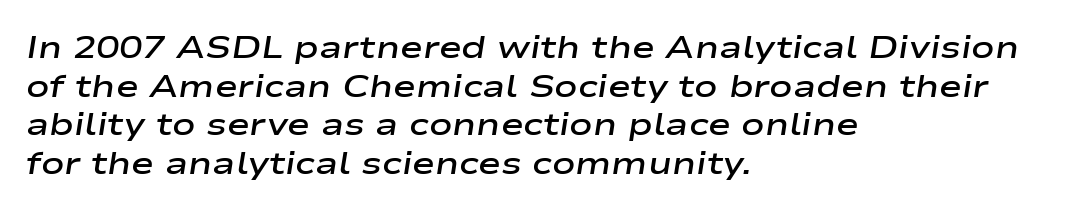
{"italic": "yes", "lean": "right", "slant_degrees": 9, "bold": "semi", "weight": "semibold", "width": "wide", "stroke_contrast": "low", "x_height": "medium", "monospaced": "no", "underline": "no", "align": "left", "line_spacing": "normal", "line_spacing_ratio": 1.25, "letter_spacing": "normal", "letter_spacing_em": 0.0, "glyph_px": 31}
